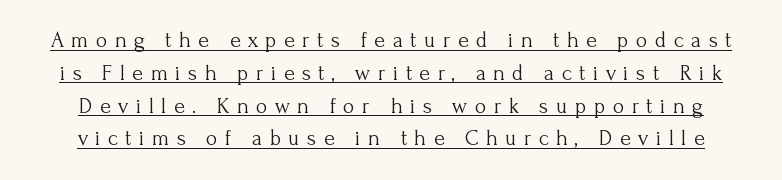
The image shows 22 px text type, upright; set normal line spacing (1.49x), unusually wide letter spacing (+0.34 em), underlined.
